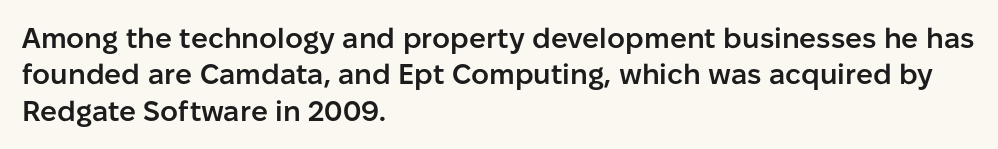
The image shows 28 px semibold sans-serif type, upright; set left-aligned, normal line spacing (1.3x), normal letter spacing, not underlined; low stroke contrast and a medium x-height.
